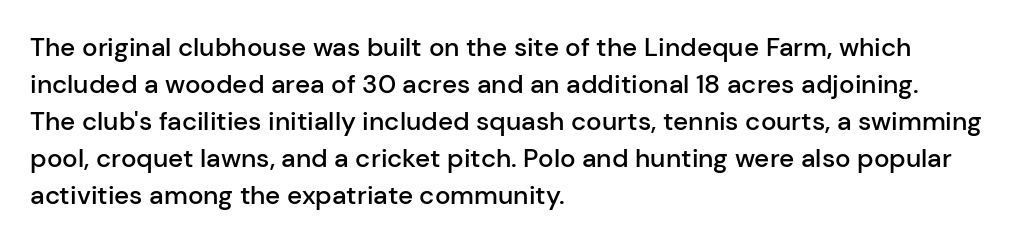
The image shows 26 px text type, upright; set left-aligned, normal line spacing (1.42x), normal letter spacing, not underlined.
